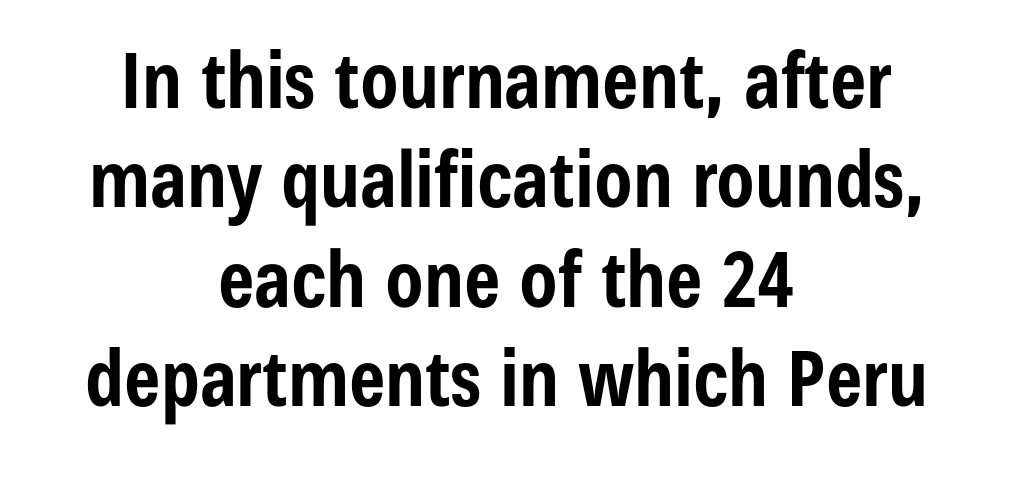
Does the leading feel generous? No, just average. Nope, not italic — everything's standing straight. Letter spacing: default. The passage shown is typeset with a sans-serif family.
